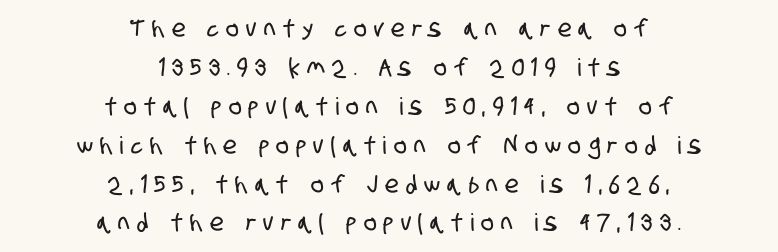
{"underline": "no", "align": "center", "line_spacing": "normal", "line_spacing_ratio": 1.62, "letter_spacing": "wide", "letter_spacing_em": 0.31, "glyph_px": 24}
